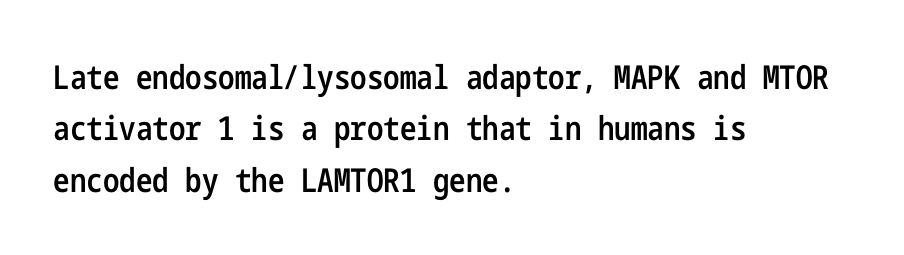
The image shows 33 px semibold, condensed sans-serif type, upright; set left-aligned, normal line spacing (1.56x), normal letter spacing, not underlined; low stroke contrast and a medium x-height.
